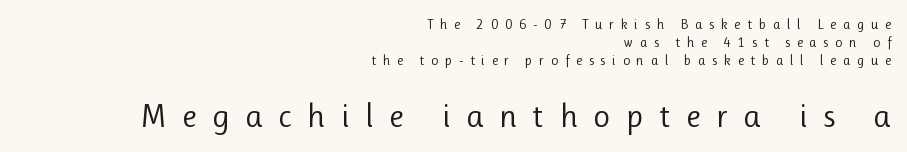
{"serif": "no", "italic": "no", "bold": "no", "weight": "regular", "width": "normal", "stroke_contrast": "low", "x_height": "medium", "monospaced": "no", "underline": "no", "align": "right", "line_spacing": "normal", "line_spacing_ratio": 1.28, "letter_spacing": "wide", "letter_spacing_em": 0.47, "larger_block": "second", "size_ratio": 2.36, "glyph_px": 33}
